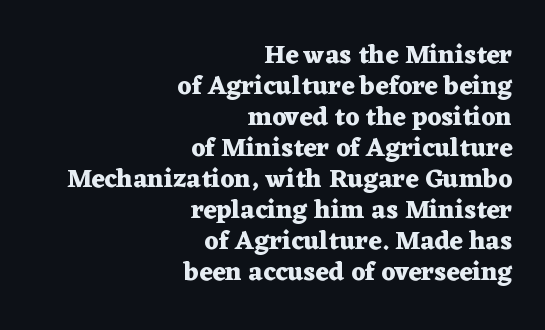
{"italic": "no", "bold": "yes", "underline": "no", "align": "right", "line_spacing_ratio": 1.19, "letter_spacing": "normal", "letter_spacing_em": 0.0, "glyph_px": 26}
